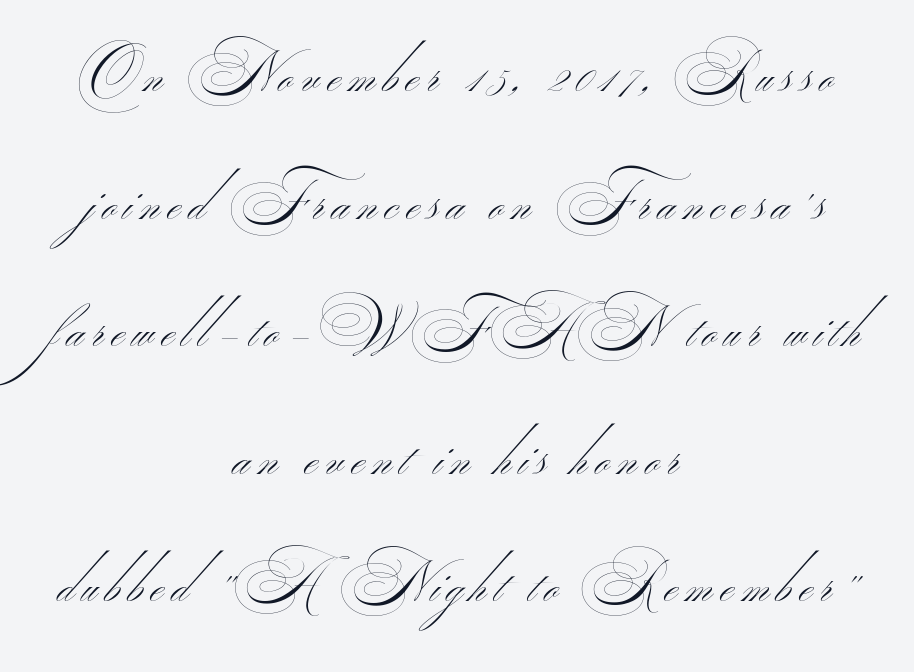
Every row of glyphs is offset so its center matches the block's center. Note: no serifs on the glyphs. Proportional: the letters do not fall into vertical columns. Letters rest on an invisible, unmarked baseline.
